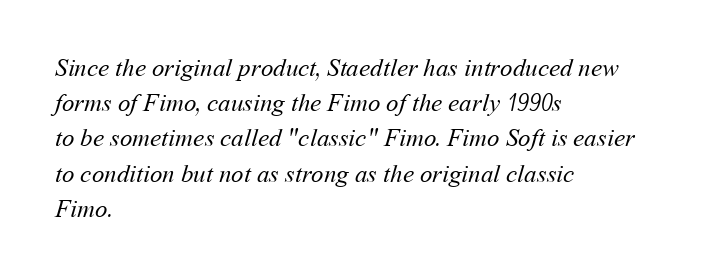
{"bold": "no", "underline": "no", "align": "left", "line_spacing": "normal", "line_spacing_ratio": 1.41, "letter_spacing": "normal", "letter_spacing_em": 0.0, "glyph_px": 25}
